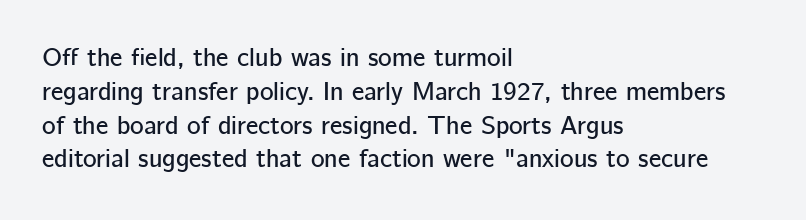
The image shows 26 px text type, upright; set left-aligned, normal line spacing (1.3x), normal letter spacing, not underlined.
